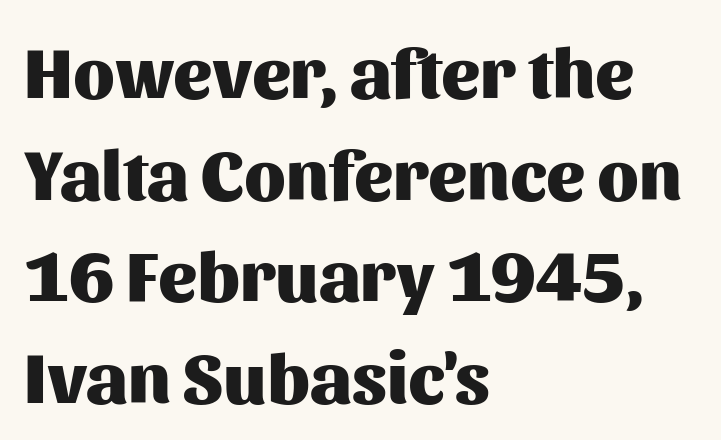
{"serif": "no", "italic": "no", "bold": "yes", "weight": "heavy", "width": "normal", "stroke_contrast": "medium", "x_height": "medium", "monospaced": "no", "underline": "no", "align": "left", "line_spacing": "normal", "line_spacing_ratio": 1.41, "letter_spacing": "normal", "letter_spacing_em": 0.0, "glyph_px": 72}
